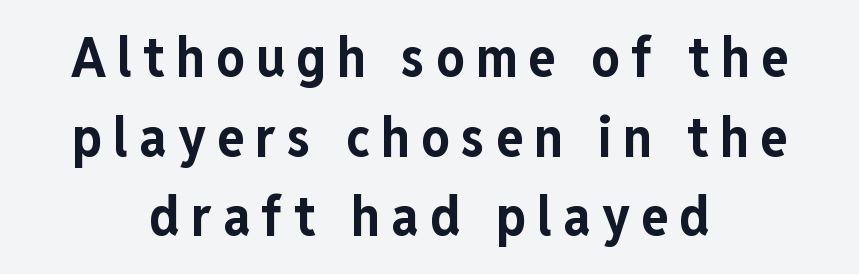
The image shows 56 px bold, condensed sans-serif type, upright; set centered, normal line spacing (1.42x), unusually wide letter spacing (+0.2 em), not underlined; low stroke contrast and a medium x-height.
